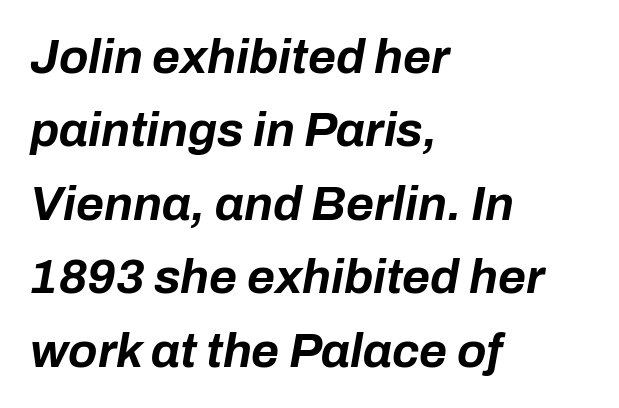
{"italic": "yes", "lean": "right", "slant_degrees": 10, "bold": "yes", "weight": "bold", "width": "normal", "stroke_contrast": "low", "x_height": "medium", "monospaced": "no", "underline": "no", "align": "left", "line_spacing": "normal", "line_spacing_ratio": 1.53, "letter_spacing": "normal", "letter_spacing_em": 0.0, "glyph_px": 48}
